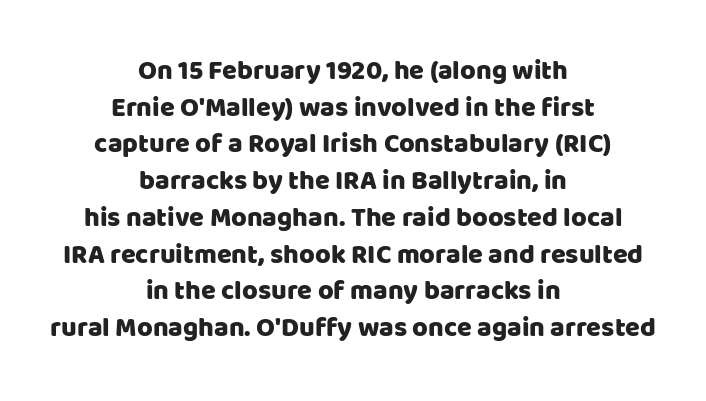
{"italic": "no", "underline": "no", "align": "center", "line_spacing": "normal", "line_spacing_ratio": 1.36, "letter_spacing": "normal", "letter_spacing_em": 0.0, "glyph_px": 27}
